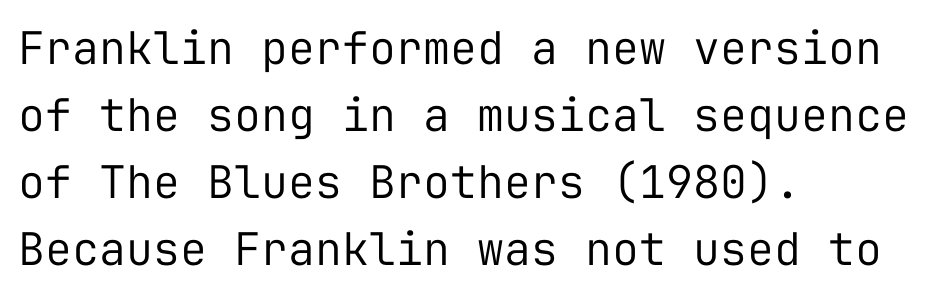
Q: Is the text bold? A: No.
Q: Is the text italic (slanted)? A: No, it is upright.
Q: Is the typeface a serif or a sans-serif typeface? A: Sans-serif.
Q: Is the text underlined? A: No.
Q: How is the paragraph aligned? A: Left-aligned.
Q: Is the spacing between letters normal or unusually wide? A: Normal.
Q: Is the spacing between lines tight, normal or loose? A: Normal.
Q: Width (condensed, normal, or wide)? A: Normal.
Q: Stroke contrast? A: Low.
Q: x-height? A: Medium.
Q: Monospaced? A: Yes.
